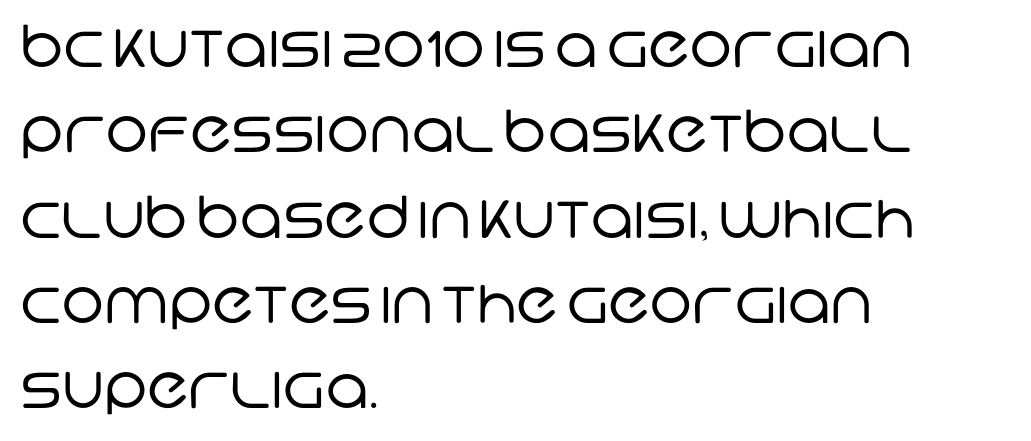
You can tell from the bare stems that sans-serif type was used. No extra tracking has been applied to these lines. A clean baseline with only descenders dipping below it. Horizontally, the lines are justified to the leading edge only. Vertically, the passage feels balanced, rows spaced as you'd expect.
